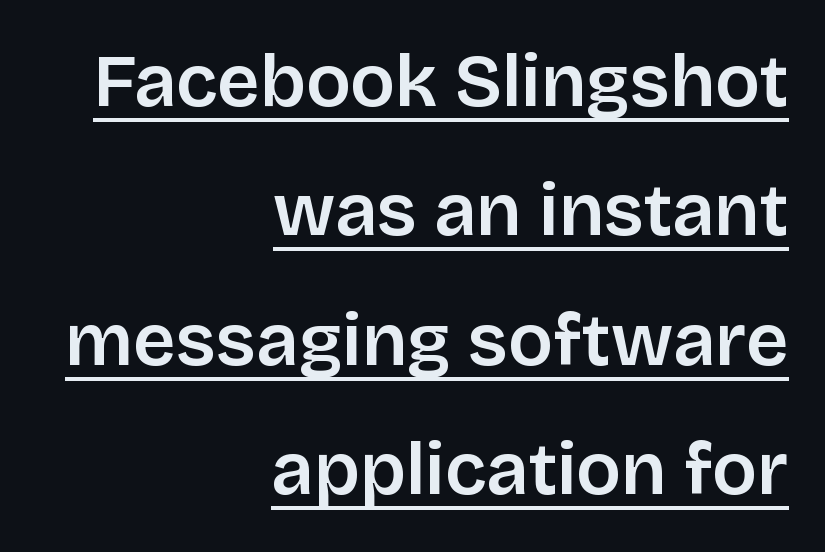
The image shows 74 px sans-serif type, upright; set right-aligned, line spacing 1.75x, normal letter spacing, underlined; low stroke contrast and a large x-height.
